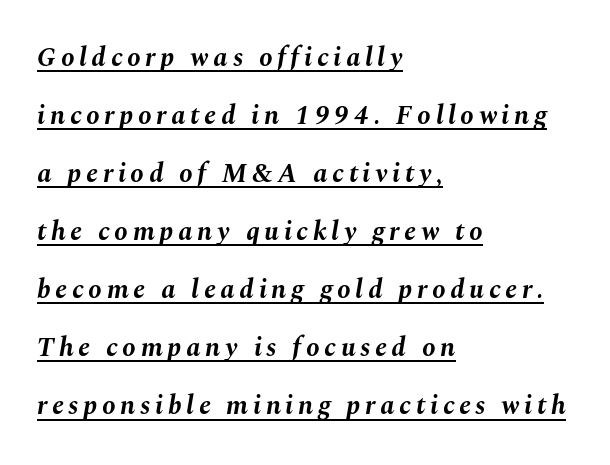
The image shows 27 px bold type, italic (leaning right); set left-aligned, loose line spacing (2.15x), underlined.
